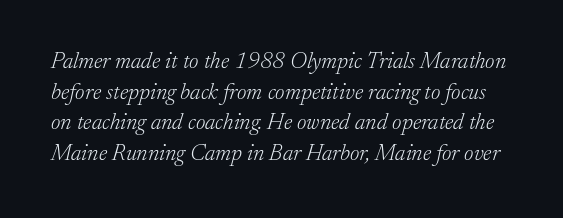
Q: Is the text bold? A: No.
Q: Is the text italic (slanted)? A: Yes, it leans right by about 17 degrees.
Q: Is the text underlined? A: No.
Q: Is the spacing between letters normal or unusually wide? A: Normal.
Q: Is the spacing between lines tight, normal or loose? A: Normal.
